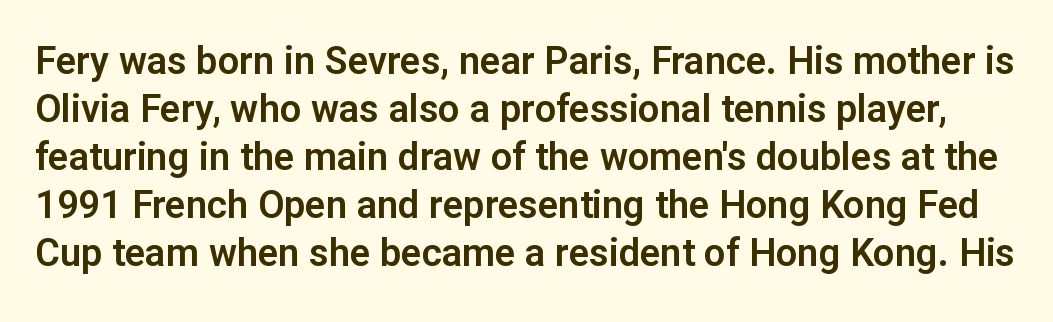
The image shows 38 px sans-serif type, upright; set normal line spacing (1.26x), normal letter spacing, not underlined; low stroke contrast and a medium x-height.
